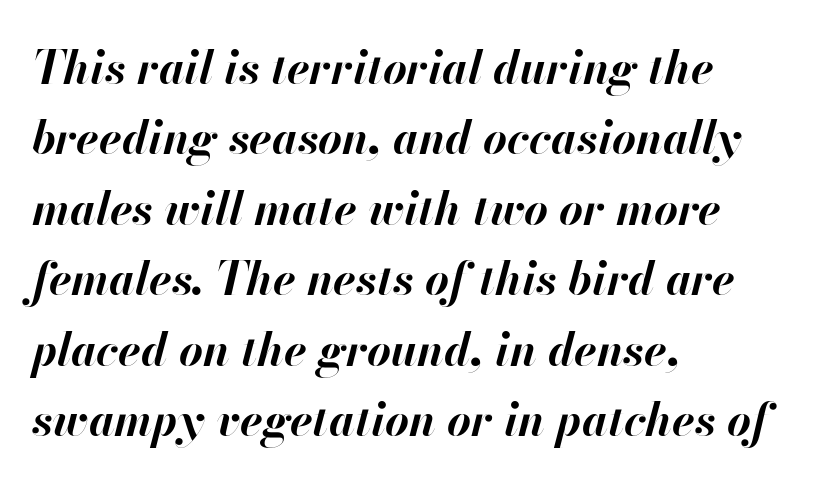
The image shows 46 px bold type, italic (leaning right); set left-aligned, normal line spacing (1.53x), normal letter spacing, not underlined; high stroke contrast and a small x-height.
